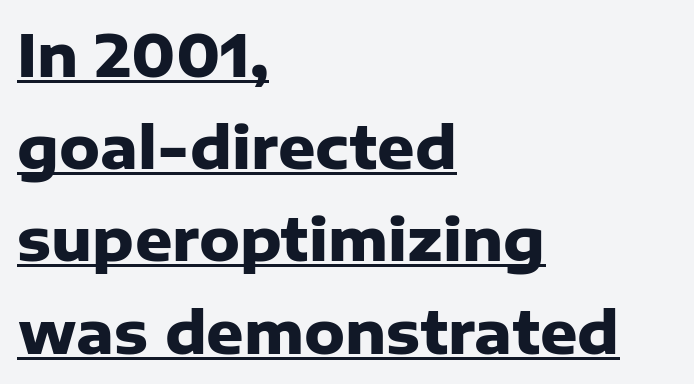
Q: Is the text bold? A: Yes.
Q: Is the text italic (slanted)? A: No, it is upright.
Q: Is the typeface a serif or a sans-serif typeface? A: Sans-serif.
Q: Is the text underlined? A: Yes.
Q: How is the paragraph aligned? A: Left-aligned.
Q: Is the spacing between letters normal or unusually wide? A: Normal.
Q: Is the spacing between lines tight, normal or loose? A: Normal.
Q: Width (condensed, normal, or wide)? A: Normal.
Q: Stroke contrast? A: Low.
Q: x-height? A: Medium.
Q: Monospaced? A: No.
